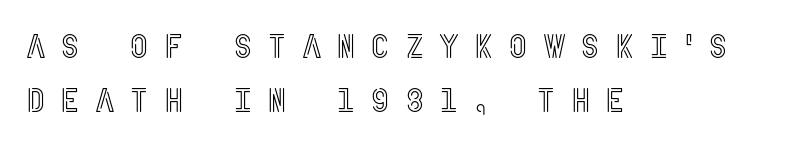
The image shows 34 px condensed type, upright; set left-aligned, normal line spacing (1.58x), unusually wide letter spacing (+0.43 em), not underlined; a large x-height.
